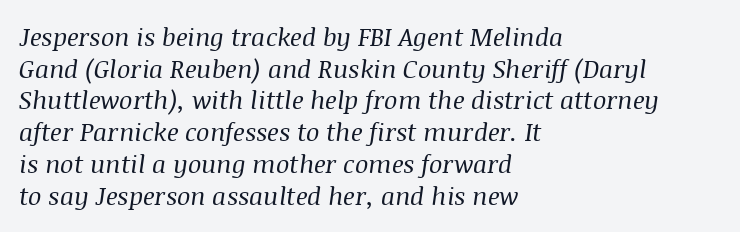
Q: Is the text bold? A: No.
Q: Is the text italic (slanted)? A: Yes, it leans right by about 8 degrees.
Q: Is the text underlined? A: No.
Q: How is the paragraph aligned? A: Left-aligned.
Q: Is the spacing between letters normal or unusually wide? A: Normal.
Q: Is the spacing between lines tight, normal or loose? A: Normal.
